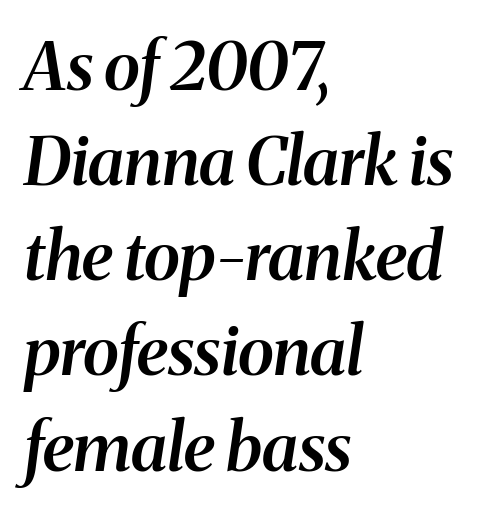
{"serif": "yes", "italic": "yes", "lean": "right", "slant_degrees": 8, "bold": "semi", "weight": "semibold", "width": "normal", "stroke_contrast": "medium", "x_height": "medium", "monospaced": "no", "underline": "no", "align": "left", "line_spacing": "normal", "line_spacing_ratio": 1.42, "letter_spacing": "normal", "letter_spacing_em": 0.0, "glyph_px": 67}
